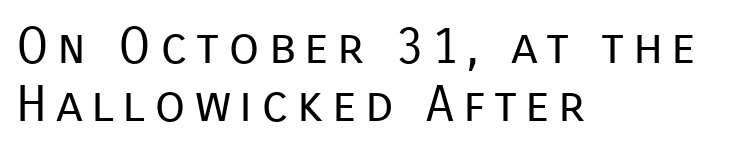
Q: Is the text bold? A: No.
Q: Is the text italic (slanted)? A: No, it is upright.
Q: Is the typeface a serif or a sans-serif typeface? A: Sans-serif.
Q: Is the text underlined? A: No.
Q: How is the paragraph aligned? A: Left-aligned.
Q: Width (condensed, normal, or wide)? A: Normal.
Q: Stroke contrast? A: Low.
Q: x-height? A: Medium.
Q: Monospaced? A: No.
